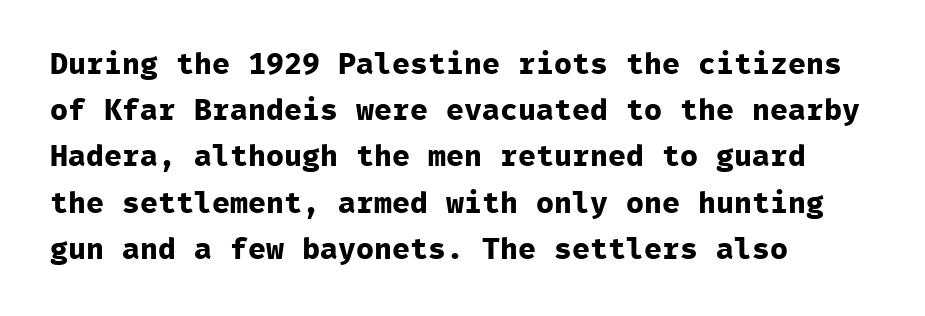
The image shows 30 px bold sans-serif type, upright, monospaced; set left-aligned, normal line spacing (1.54x), normal letter spacing, not underlined; low stroke contrast and a medium x-height.
